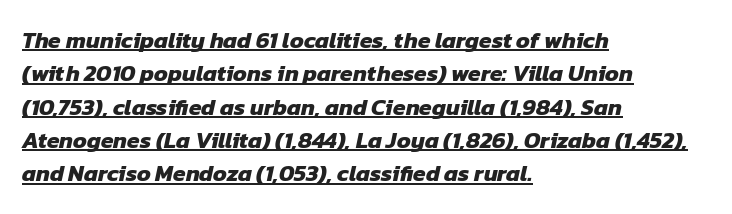
{"bold": "yes", "underline": "yes", "align": "left", "line_spacing": "normal", "line_spacing_ratio": 1.45, "letter_spacing": "normal", "letter_spacing_em": 0.0, "glyph_px": 23}
